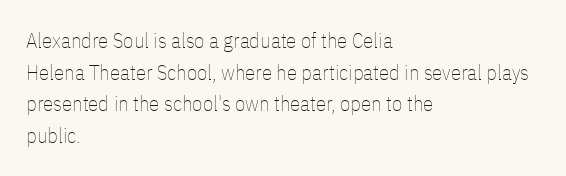
{"italic": "no", "bold": "no", "underline": "no", "align": "left", "line_spacing": "normal", "line_spacing_ratio": 1.51, "letter_spacing": "normal", "letter_spacing_em": 0.0, "glyph_px": 21}
